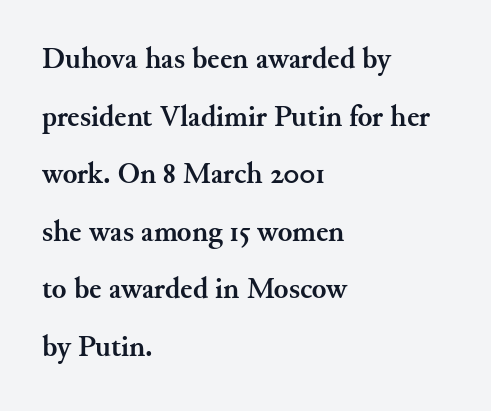
Note: serifs present on the glyphs. Plenty of ink on the page — the face is bold. Lines of text with bare space underneath. Notice the wide empty band between every row — that's loose leading.
